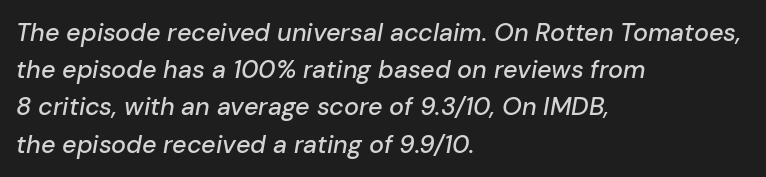
The image shows 25 px text type, italic (leaning right); set left-aligned, normal line spacing (1.49x), normal letter spacing, not underlined.
